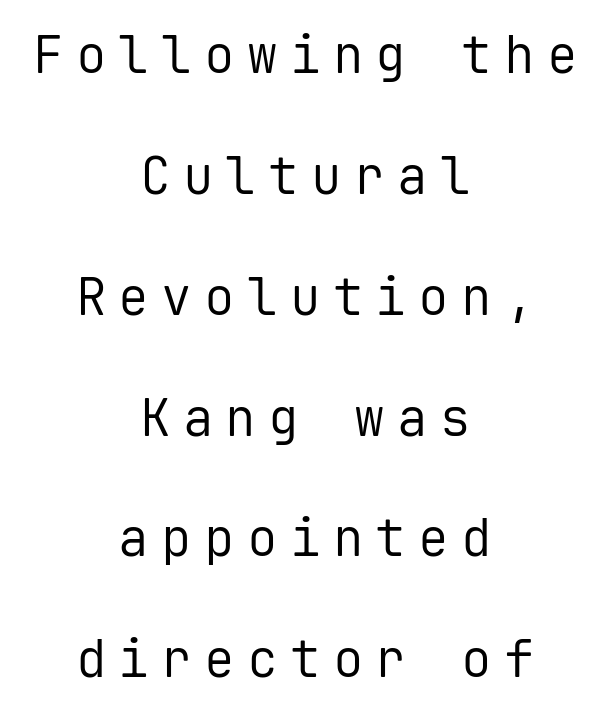
The image shows 51 px regular-weight sans-serif type, upright, monospaced; set centered, loose line spacing (2.37x), unusually wide letter spacing (+0.24 em), not underlined; low stroke contrast and a medium x-height.
